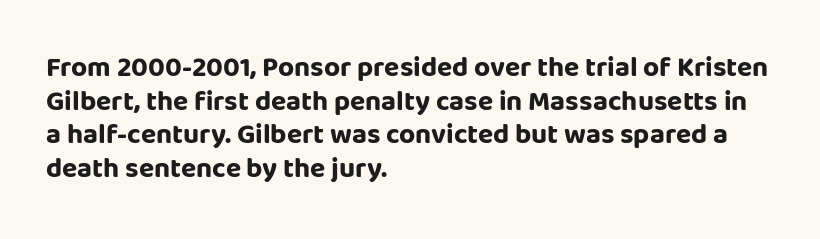
Typographically, this falls in the sans-serif category. Caption: multi-line text, flush left, ragged right. Every letter is thick-stroked: bold, no question. The rendering keeps characters at their native spacing. This is the regular roman posture of the typeface. The rendering uses natural spacing where letterforms have individual widths.
